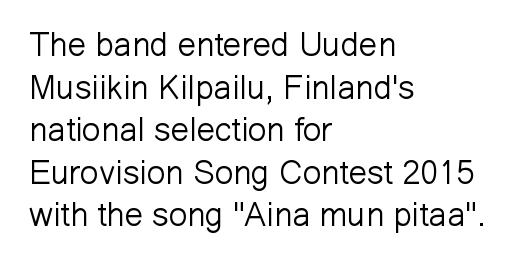
This is not heavy type; no bold has been used. No extra tracking has been applied to these lines. Lines of text with bare space underneath. The letters stand upright; this is a roman face. The paragraph shown leans on its left margin. Does the type have serifs? No, each stem ends abruptly.
